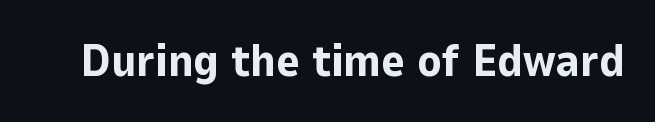
{"serif": "no", "italic": "no", "bold": "yes", "weight": "bold", "width": "normal", "stroke_contrast": "low", "x_height": "medium", "monospaced": "no", "underline": "no", "letter_spacing": "normal", "letter_spacing_em": 0.0, "glyph_px": 45}
